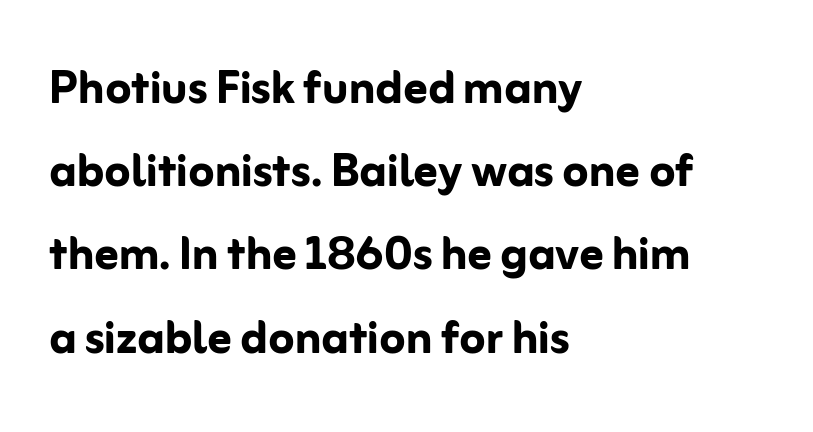
{"serif": "no", "italic": "no", "bold": "yes", "weight": "semibold", "width": "normal", "stroke_contrast": "low", "x_height": "medium", "monospaced": "no", "underline": "no", "align": "left", "line_spacing": "normal", "line_spacing_ratio": 1.41, "letter_spacing": "normal", "letter_spacing_em": 0.0, "glyph_px": 59}
